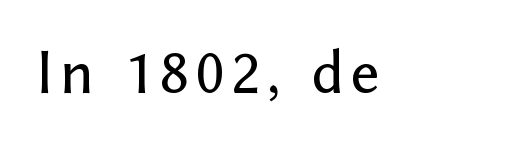
The space directly below the letters is spotless. Note the varied advance widths — an 'i' is clearly narrower than an 'm'. Serif or sans? Sans — the stroke terminals are bare. This is roman type, the default non-slanted kind.
